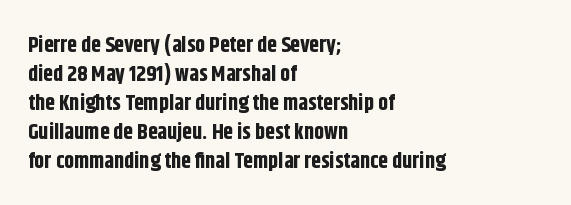
Q: Is the text bold? A: Yes.
Q: Is the text italic (slanted)? A: No, it is upright.
Q: Is the text underlined? A: No.
Q: How is the paragraph aligned? A: Left-aligned.
Q: Is the spacing between letters normal or unusually wide? A: Normal.
Q: Is the spacing between lines tight, normal or loose? A: Normal.
